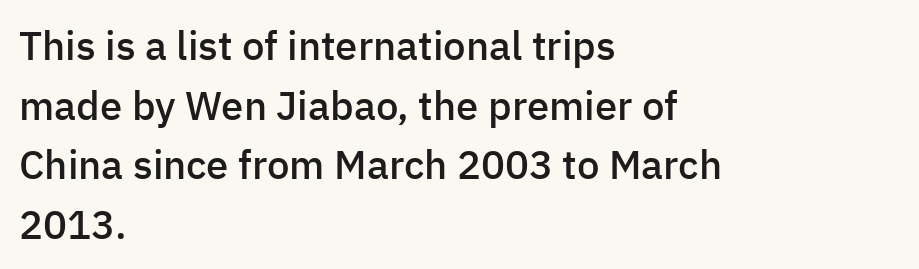
{"serif": "no", "italic": "no", "bold": "semi", "weight": "semibold", "width": "normal", "stroke_contrast": "low", "x_height": "medium", "monospaced": "no", "underline": "no", "align": "left", "line_spacing": "normal", "line_spacing_ratio": 1.49, "letter_spacing": "normal", "letter_spacing_em": 0.0, "glyph_px": 40}
